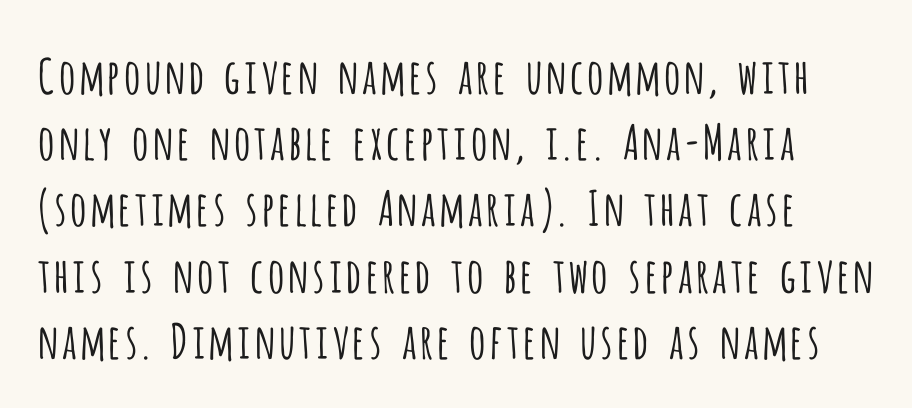
Q: Is the text bold? A: No.
Q: Is the text italic (slanted)? A: No, it is upright.
Q: Is the typeface a serif or a sans-serif typeface? A: Sans-serif.
Q: Is the text underlined? A: No.
Q: Is the spacing between letters normal or unusually wide? A: Normal.
Q: Is the spacing between lines tight, normal or loose? A: Normal.
Q: Width (condensed, normal, or wide)? A: Condensed.
Q: Stroke contrast? A: Low.
Q: x-height? A: Large.
Q: Monospaced? A: No.
